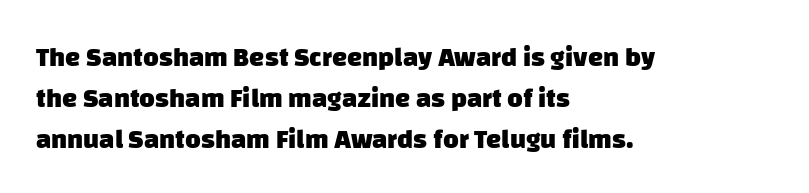
{"bold": "yes", "underline": "no", "align": "left", "line_spacing": "normal", "line_spacing_ratio": 1.51, "letter_spacing": "normal", "letter_spacing_em": 0.0, "glyph_px": 27}
